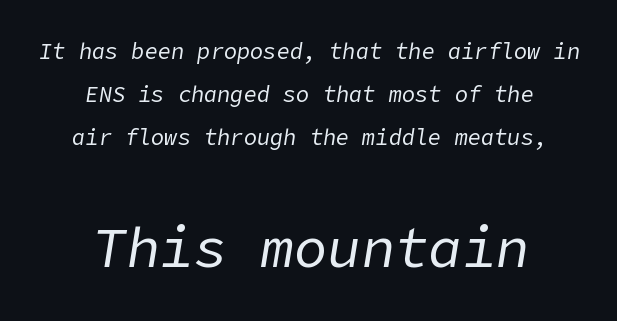
Posture: slanted. The paragraph has two soft edges and a firm central axis. A typesetter would call this zero additional tracking. The emphasis by scale lands on block number two, below. Nobody drew a line under any word here.
